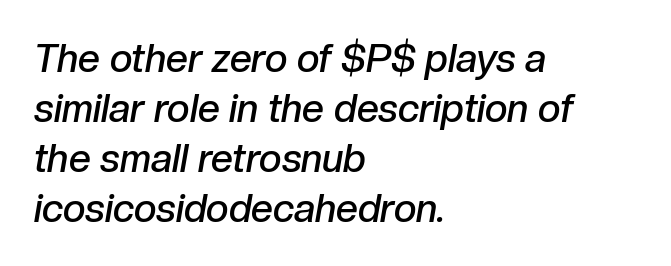
The image shows 39 px semibold type, italic (leaning right); set left-aligned, normal line spacing (1.28x), normal letter spacing, not underlined; low stroke contrast and a medium x-height.
